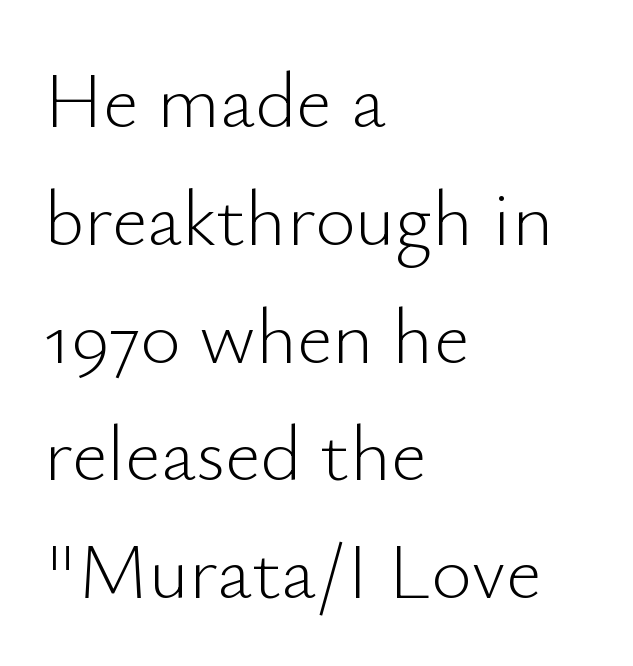
Q: Is the text bold? A: No.
Q: Is the text italic (slanted)? A: No, it is upright.
Q: Is the typeface a serif or a sans-serif typeface? A: Sans-serif.
Q: Is the text underlined? A: No.
Q: How is the paragraph aligned? A: Left-aligned.
Q: Is the spacing between letters normal or unusually wide? A: Normal.
Q: Is the spacing between lines tight, normal or loose? A: Normal.
Q: Width (condensed, normal, or wide)? A: Normal.
Q: Stroke contrast? A: Low.
Q: x-height? A: Small.
Q: Monospaced? A: No.
